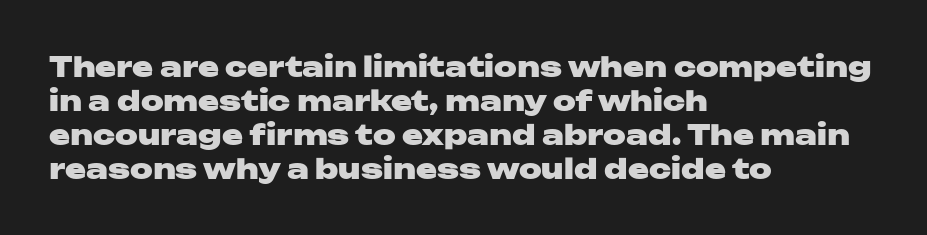
Ascenders rise straight up at ninety degrees. Decoration check: the copy has no underline. These lines are set flush left with a ragged right edge. Look at the stroke-to-counter ratio: heavy, a bold. Note: no serifs on the glyphs. Is this a fixed-width face? No — the glyphs have proportional, varying widths.
